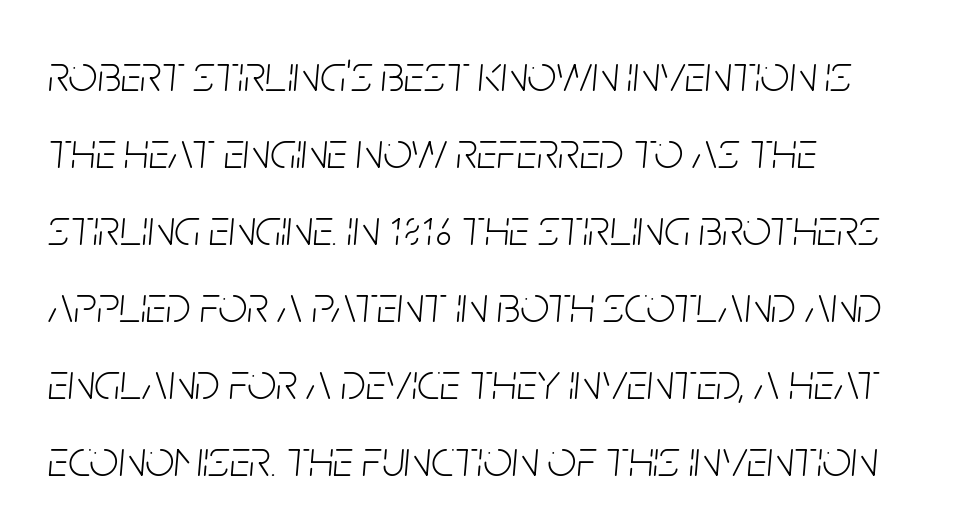
Q: Is the text bold? A: No.
Q: Is the text italic (slanted)? A: Yes, it leans right by about 5 degrees.
Q: Is the text underlined? A: No.
Q: How is the paragraph aligned? A: Left-aligned.
Q: Is the spacing between letters normal or unusually wide? A: Normal.
Q: Is the spacing between lines tight, normal or loose? A: Normal.
Q: Width (condensed, normal, or wide)? A: Condensed.
Q: Stroke contrast? A: Low.
Q: x-height? A: Large.
Q: Monospaced? A: No.
